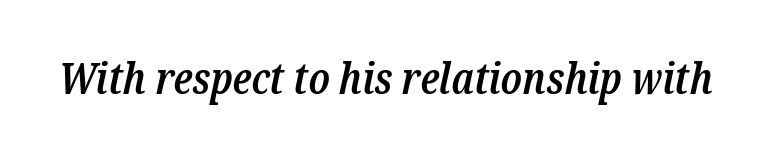
{"serif": "yes", "italic": "yes", "lean": "right", "slant_degrees": 12, "bold": "semi", "weight": "semibold", "width": "condensed", "stroke_contrast": "low", "x_height": "medium", "monospaced": "no", "underline": "no", "letter_spacing": "normal", "letter_spacing_em": 0.0, "glyph_px": 44}
